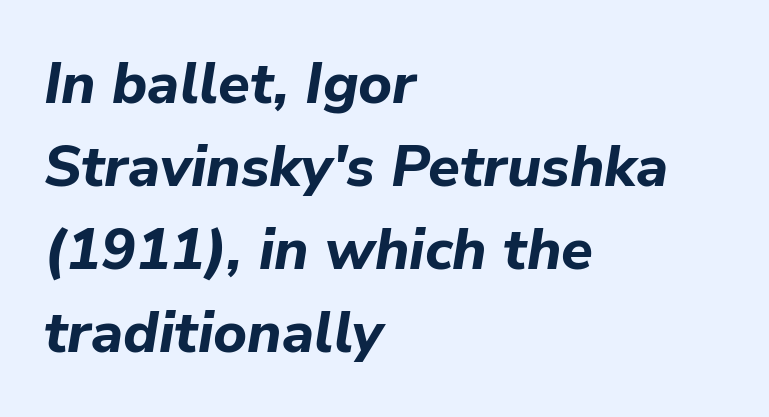
Q: Is the text bold? A: Yes.
Q: Is the text italic (slanted)? A: Yes, it leans right by about 9 degrees.
Q: Is the text underlined? A: No.
Q: How is the paragraph aligned? A: Left-aligned.
Q: Is the spacing between letters normal or unusually wide? A: Normal.
Q: Is the spacing between lines tight, normal or loose? A: Normal.
Q: Width (condensed, normal, or wide)? A: Normal.
Q: Stroke contrast? A: Low.
Q: x-height? A: Medium.
Q: Monospaced? A: No.
